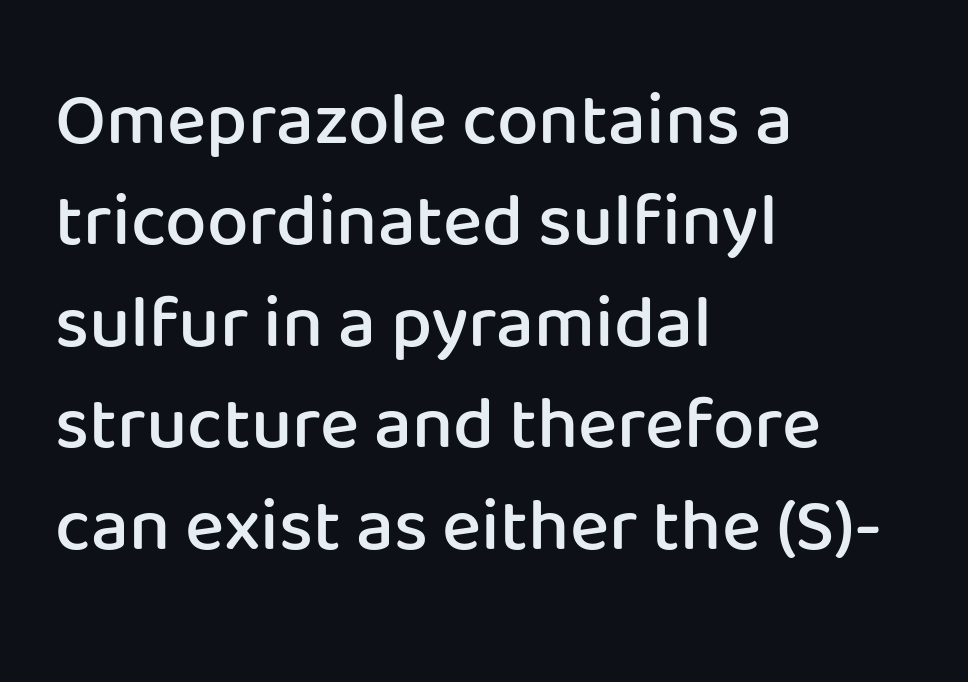
The image shows 74 px semibold sans-serif type, upright; set left-aligned, normal line spacing (1.37x), normal letter spacing, not underlined; low stroke contrast and a medium x-height.
